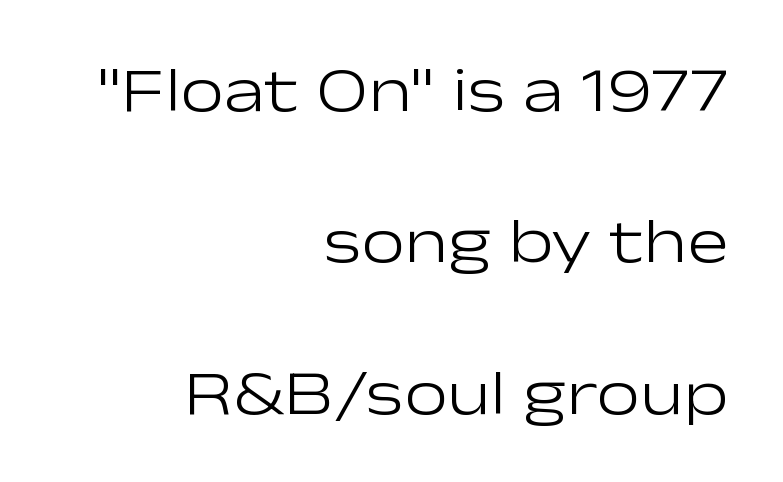
The image shows 62 px light, wide sans-serif type, upright; set right-aligned, loose line spacing (2.44x), normal letter spacing, not underlined; low stroke contrast and a medium x-height.
